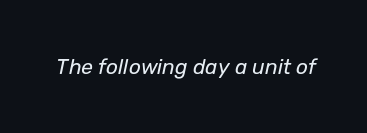
Each word holds together tightly as a unit, with standard inter-letter gaps. Style check: oblique. Lines of text with bare space underneath. Heaviness? Minimal to ordinary, like unemphasized prose.
